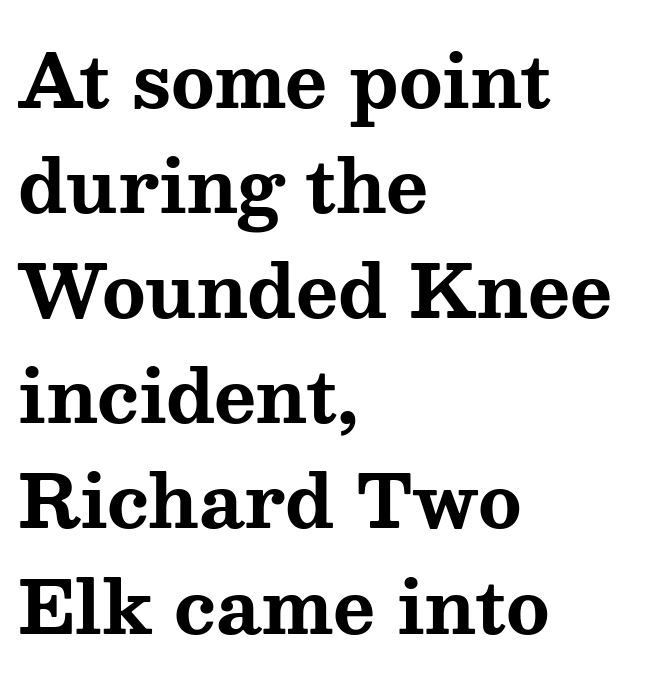
The image shows 72 px bold, wide serif type, upright; set left-aligned, normal line spacing (1.46x), normal letter spacing, not underlined; medium stroke contrast and a medium x-height.
